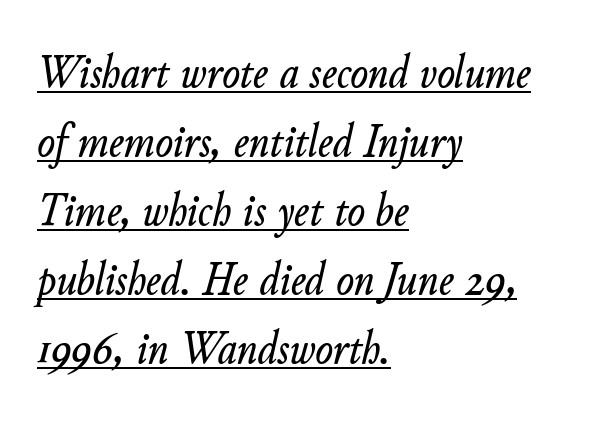
The image shows 47 px text type, italic (leaning right); set left-aligned, normal line spacing (1.47x), normal letter spacing, underlined; low stroke contrast and a small x-height.
